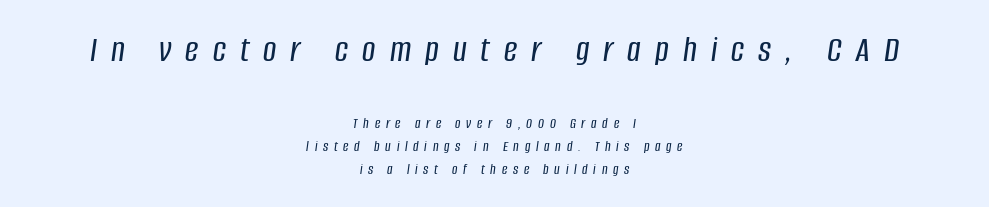
Q: Is the text italic (slanted)? A: Yes, it leans right by about 8 degrees.
Q: Is the text underlined? A: No.
Q: How is the paragraph aligned? A: Centered.
Q: Is the spacing between letters normal or unusually wide? A: Unusually wide.
Q: Is the spacing between lines tight, normal or loose? A: Normal.
Q: Which block of text is set in a larger size, the first (top) or the second (bottom)? A: The first (top) one.
Q: Width (condensed, normal, or wide)? A: Condensed.
Q: Stroke contrast? A: Low.
Q: x-height? A: Large.
Q: Monospaced? A: No.
